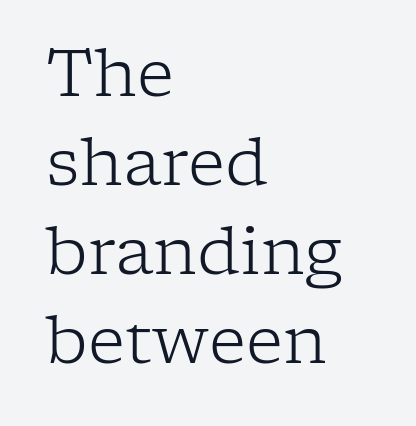
Q: Is the text bold? A: No.
Q: Is the text italic (slanted)? A: No, it is upright.
Q: Is the typeface a serif or a sans-serif typeface? A: Serif.
Q: Is the text underlined? A: No.
Q: How is the paragraph aligned? A: Left-aligned.
Q: Is the spacing between letters normal or unusually wide? A: Normal.
Q: Is the spacing between lines tight, normal or loose? A: Normal.
Q: Width (condensed, normal, or wide)? A: Normal.
Q: Stroke contrast? A: Low.
Q: x-height? A: Medium.
Q: Monospaced? A: No.
